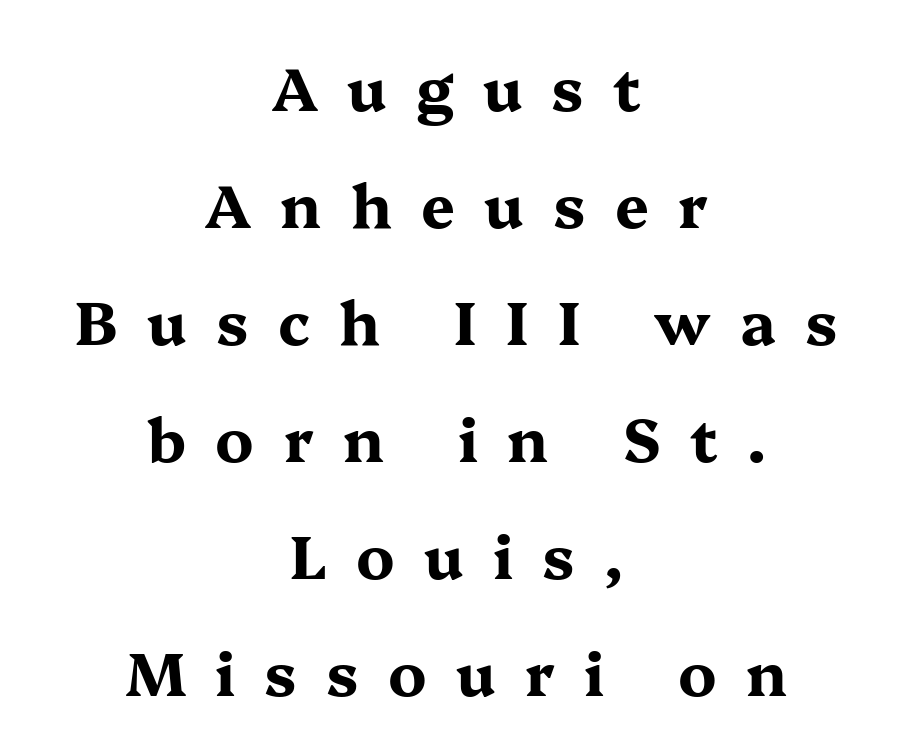
{"serif": "yes", "italic": "no", "bold": "yes", "weight": "bold", "width": "wide", "stroke_contrast": "medium", "x_height": "medium", "monospaced": "no", "underline": "no", "align": "center", "line_spacing": "loose", "line_spacing_ratio": 1.95, "letter_spacing": "wide", "letter_spacing_em": 0.49, "glyph_px": 60}
